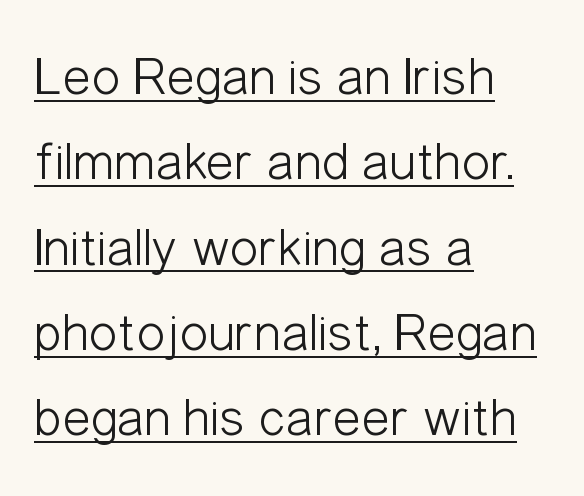
{"serif": "no", "italic": "no", "bold": "no", "weight": "light", "width": "condensed", "stroke_contrast": "low", "x_height": "medium", "monospaced": "no", "underline": "yes", "align": "left", "line_spacing": "normal", "line_spacing_ratio": 1.58, "letter_spacing": "normal", "letter_spacing_em": 0.0, "glyph_px": 54}
